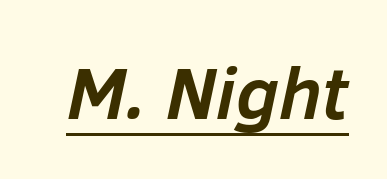
Heavy, bold letterforms. Observe the ordinary spacing: letters are neighbours, not strangers. Glance below the letters and you will spot a drawn line. It's the slanting kind of type. Proportional: the letters do not fall into vertical columns.
